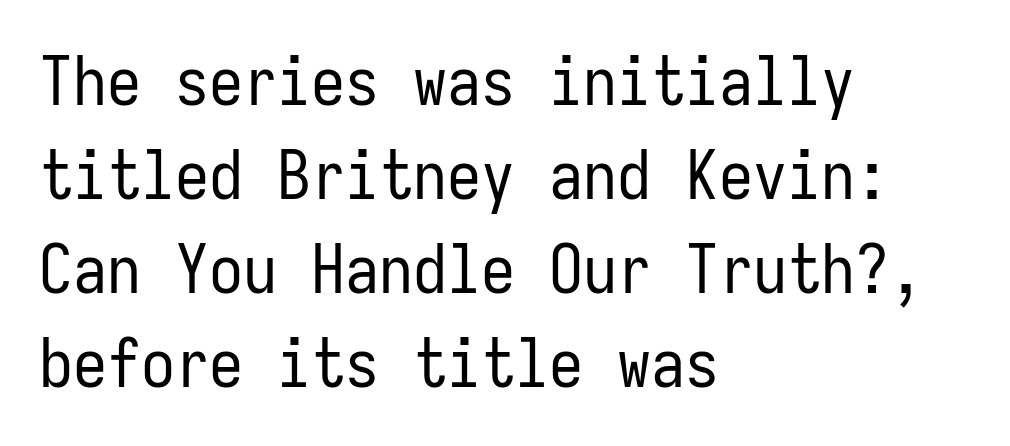
{"serif": "no", "italic": "no", "bold": "no", "weight": "regular", "width": "condensed", "stroke_contrast": "low", "x_height": "medium", "monospaced": "yes", "underline": "no", "align": "left", "line_spacing": "normal", "line_spacing_ratio": 1.38, "letter_spacing": "normal", "letter_spacing_em": 0.0, "glyph_px": 68}
